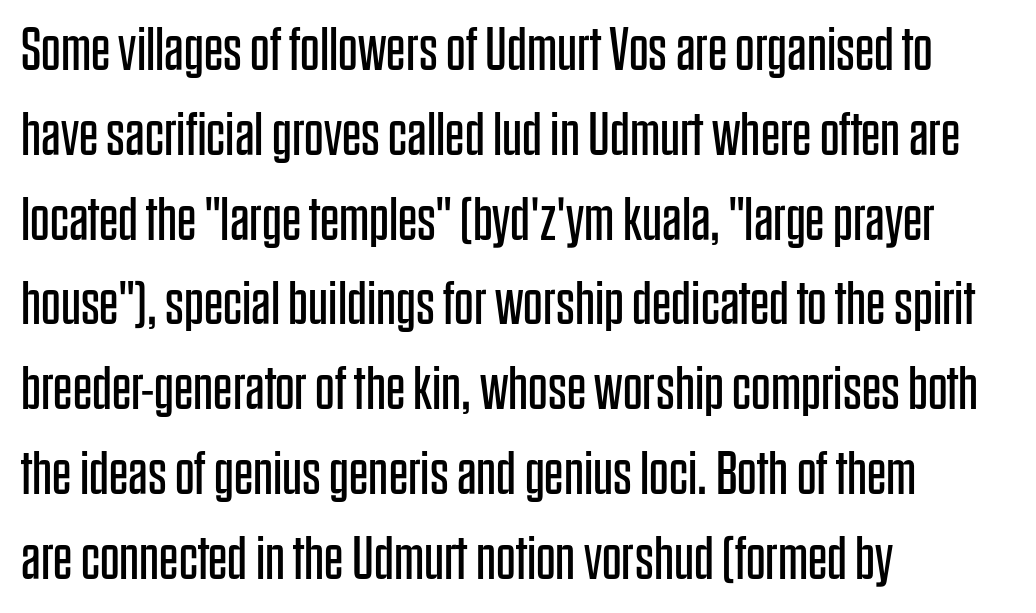
The image shows 61 px regular-weight, condensed sans-serif type, upright; set left-aligned, normal line spacing (1.39x), normal letter spacing, not underlined; low stroke contrast and a large x-height.
